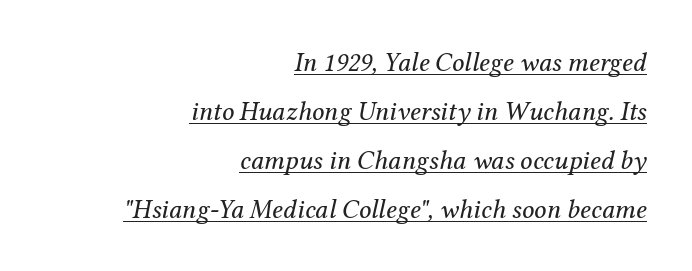
Tracking value appears to be zero — textbook default spacing. Is there an underline? Yes — a line sits under the letters. Unbolded letterforms with no extra heft. Visually the block forms a straight wall on the right and a jagged coastline on the left.
